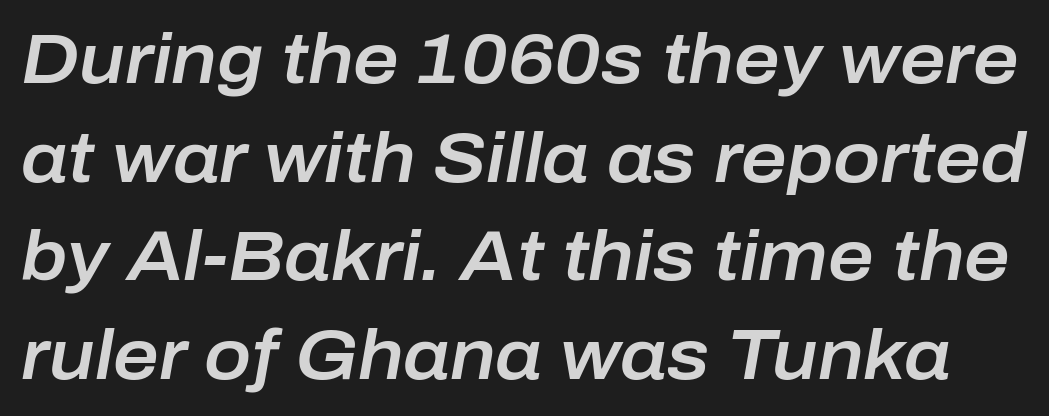
The image shows 70 px text type, italic (leaning right); set normal line spacing (1.41x), normal letter spacing, not underlined; low stroke contrast and a medium x-height.
